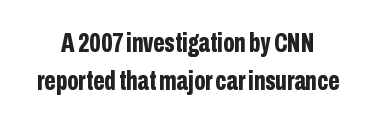
Horizontal bands of white between lines are of average thickness. Nothing unusual about the tracking: characters are spaced as the font intends. Chunky letters — that's bold for sure. Ordinary non-slanted type is in use.
